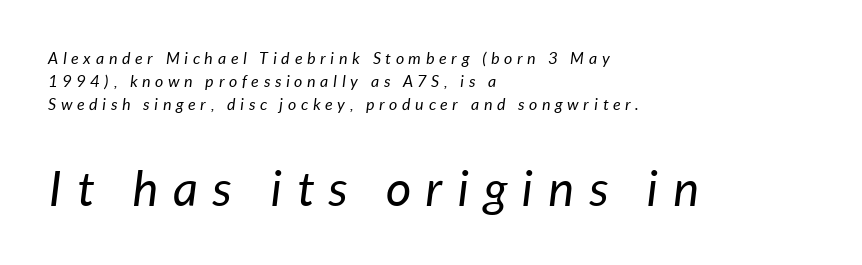
The image shows 49 px regular-weight type, italic (leaning right); set left-aligned, normal line spacing (1.45x), unusually wide letter spacing (+0.3 em), not underlined; the second (bottom) block is 3.06x larger; low stroke contrast and a medium x-height.
